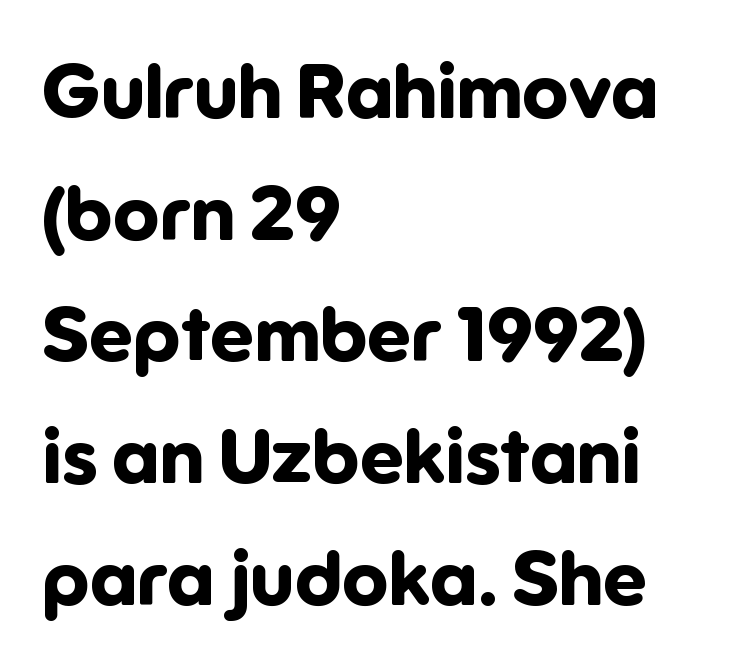
Q: Is the text bold? A: Yes.
Q: Is the text italic (slanted)? A: No, it is upright.
Q: Is the typeface a serif or a sans-serif typeface? A: Sans-serif.
Q: Is the text underlined? A: No.
Q: How is the paragraph aligned? A: Left-aligned.
Q: Is the spacing between letters normal or unusually wide? A: Normal.
Q: Is the spacing between lines tight, normal or loose? A: Normal.
Q: Width (condensed, normal, or wide)? A: Normal.
Q: Stroke contrast? A: Low.
Q: x-height? A: Medium.
Q: Monospaced? A: No.
